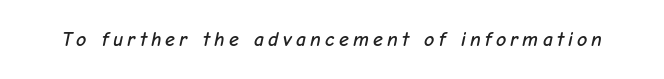
Q: Is the text italic (slanted)? A: Yes, it leans right by about 12 degrees.
Q: Is the text underlined? A: No.
Q: Is the spacing between letters normal or unusually wide? A: Unusually wide.
